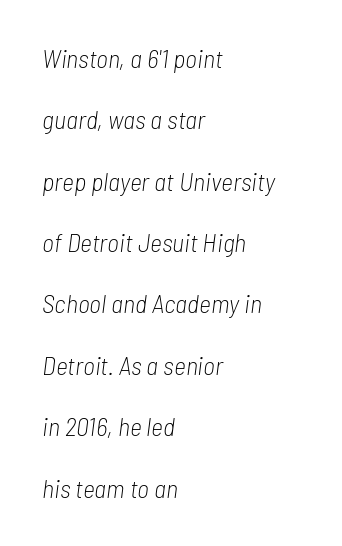
{"italic": "yes", "lean": "right", "slant_degrees": 7, "bold": "no", "underline": "no", "align": "left", "line_spacing": "loose", "line_spacing_ratio": 2.36, "letter_spacing": "normal", "letter_spacing_em": 0.0, "glyph_px": 26}
